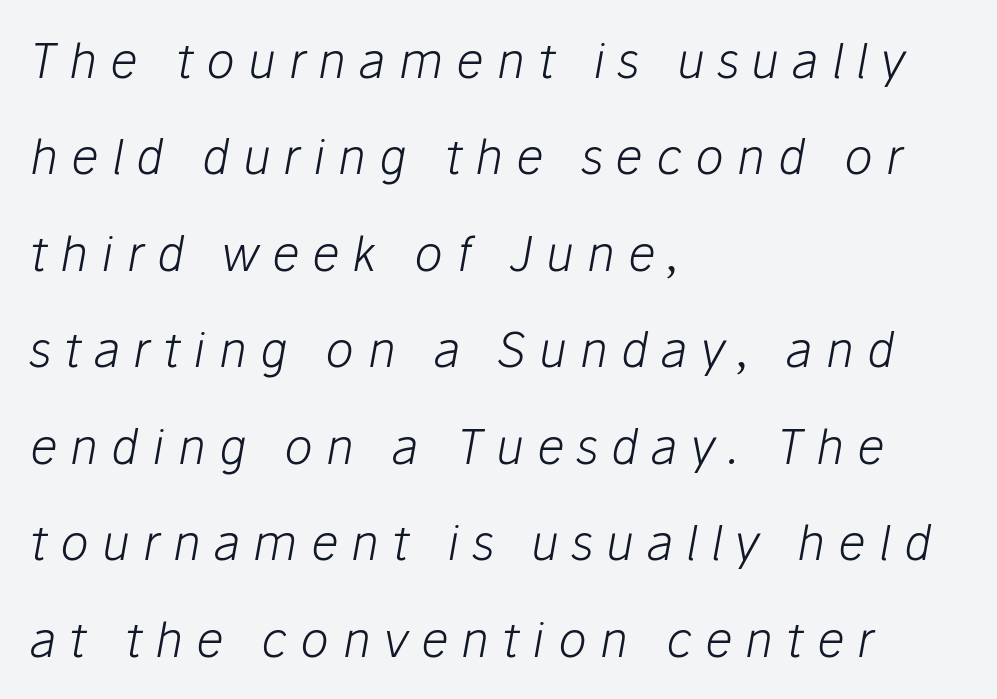
Character widths vary here, with narrow letters taking less room than wide ones. This rendering features lettering with no underline. The typography opts for an oblique posture over an upright one. The horizontal fit of the characters is loose and conspicuously gappy. Alignment: flush left. The strokes carry an ordinary text weight at most.
